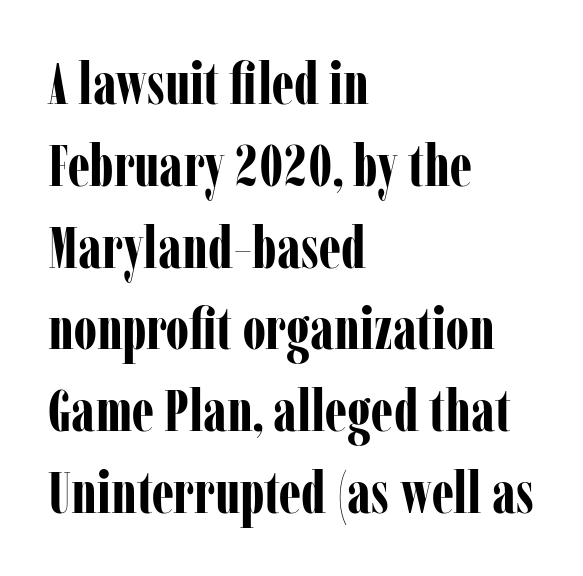
Q: Is the text bold? A: Yes.
Q: Is the text italic (slanted)? A: No, it is upright.
Q: Is the typeface a serif or a sans-serif typeface? A: Serif.
Q: Is the text underlined? A: No.
Q: How is the paragraph aligned? A: Left-aligned.
Q: Is the spacing between letters normal or unusually wide? A: Normal.
Q: Is the spacing between lines tight, normal or loose? A: Normal.
Q: Width (condensed, normal, or wide)? A: Condensed.
Q: Stroke contrast? A: Low.
Q: x-height? A: Medium.
Q: Monospaced? A: No.
